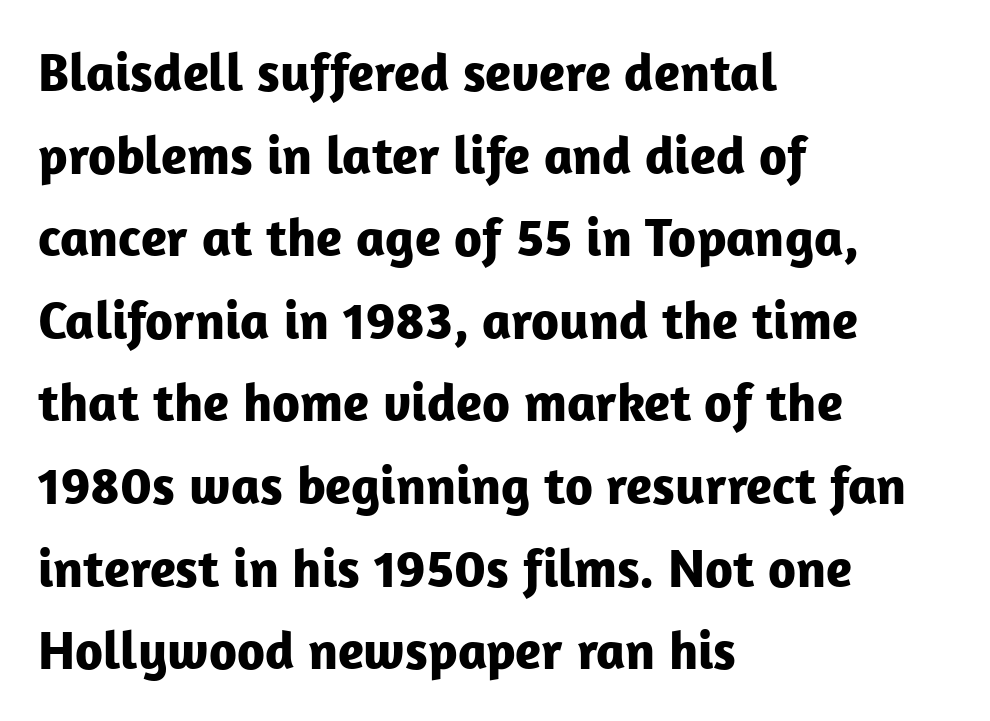
Bare-footed words on every line. Horizontal bands of white between lines are of average thickness. Type style note: lacks serifs. Every stem runs plumb, perpendicular to the baseline. Caption: multi-line text, flush left, ragged right.
